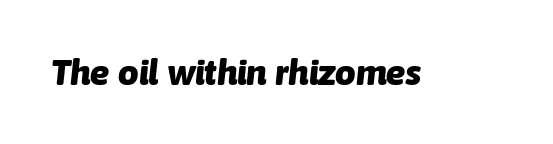
A typesetter would call this proportional, since set widths differ per character. Observe the ordinary spacing: letters are neighbours, not strangers. Thick stems and heavy bowls — unmistakably bold. Descenders are the only things crossing below the line. Posture: slanted.
